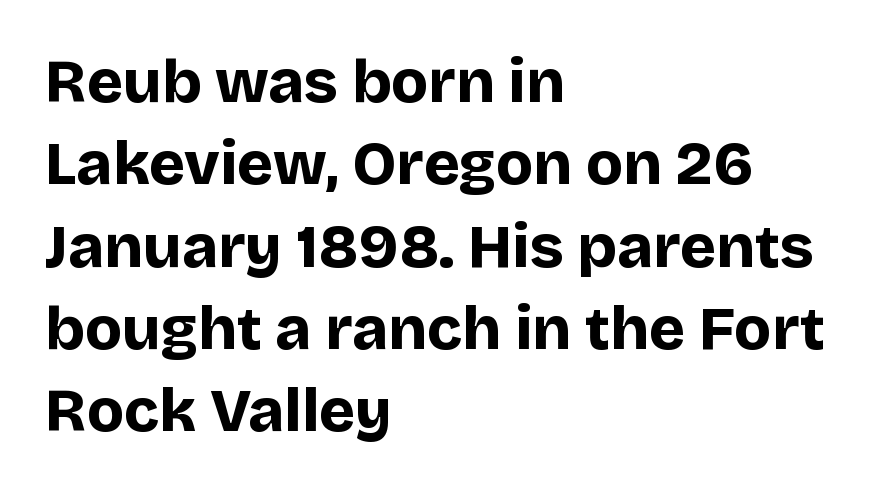
Q: Is the text bold? A: Yes.
Q: Is the text italic (slanted)? A: No, it is upright.
Q: Is the typeface a serif or a sans-serif typeface? A: Sans-serif.
Q: Is the text underlined? A: No.
Q: How is the paragraph aligned? A: Left-aligned.
Q: Is the spacing between letters normal or unusually wide? A: Normal.
Q: Is the spacing between lines tight, normal or loose? A: Normal.
Q: Width (condensed, normal, or wide)? A: Normal.
Q: Stroke contrast? A: Low.
Q: x-height? A: Large.
Q: Monospaced? A: No.
